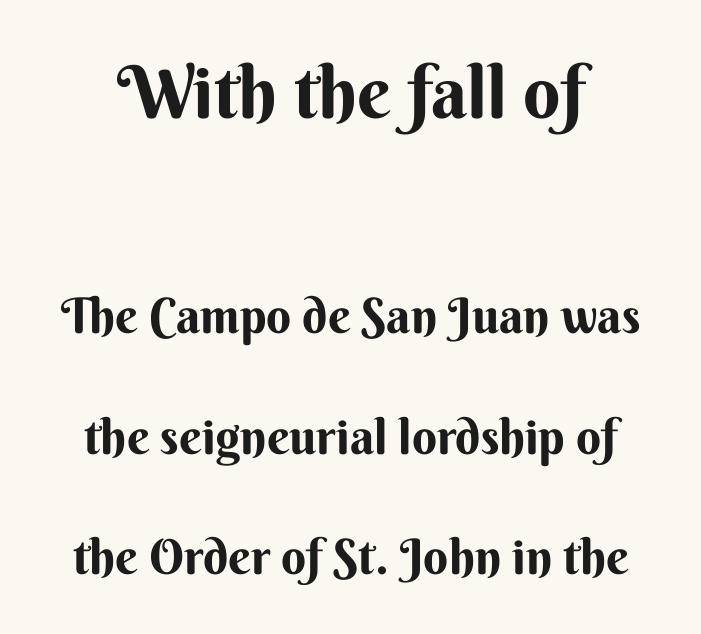
{"serif": "no", "italic": "no", "bold": "yes", "weight": "bold", "width": "normal", "stroke_contrast": "medium", "x_height": "small", "monospaced": "no", "underline": "no", "line_spacing": "loose", "line_spacing_ratio": 2.46, "letter_spacing": "normal", "letter_spacing_em": 0.0, "larger_block": "first", "size_ratio": 1.49, "glyph_px": 73}
